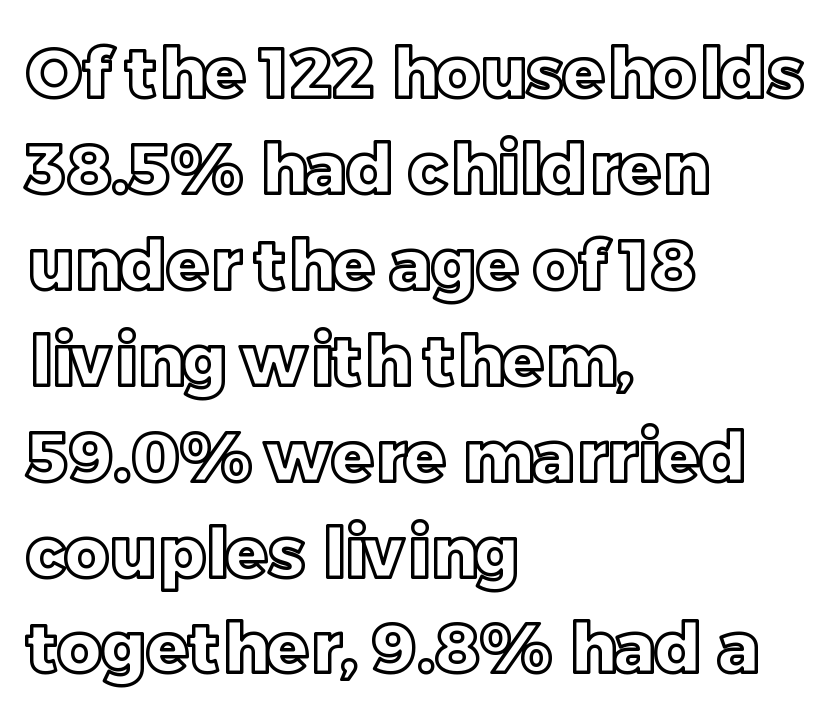
Only glyphs here, with clear space below each row. Observe the ordinary spacing: letters are neighbours, not strangers. The lettering holds an erect, upright posture throughout. This sample has the flowing, uneven cadence of proportional lettering. Compared with a centered layout, this one pins lines to the left instead. This sample keeps an unexceptional amount of space between lines.
